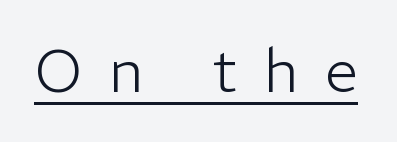
The image shows 59 px light sans-serif type, upright; set unusually wide letter spacing (+0.46 em), underlined; low stroke contrast and a medium x-height.
